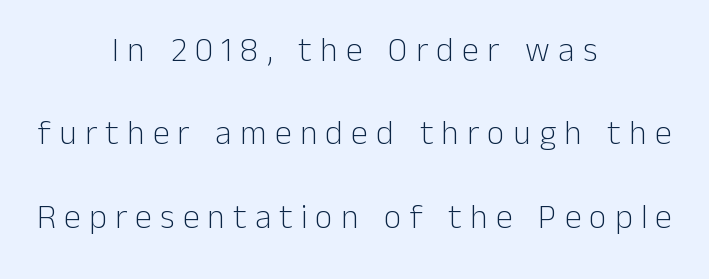
The image shows 34 px light sans-serif type, upright; set centered, loose line spacing (2.45x), unusually wide letter spacing (+0.24 em), not underlined; low stroke contrast and a medium x-height.
